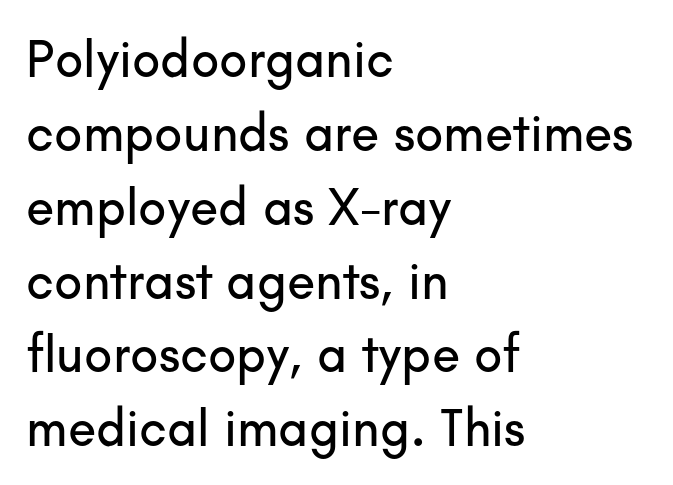
Q: Is the text italic (slanted)? A: No, it is upright.
Q: Is the typeface a serif or a sans-serif typeface? A: Sans-serif.
Q: Is the text underlined? A: No.
Q: How is the paragraph aligned? A: Left-aligned.
Q: Is the spacing between letters normal or unusually wide? A: Normal.
Q: Is the spacing between lines tight, normal or loose? A: Normal.
Q: Width (condensed, normal, or wide)? A: Normal.
Q: Stroke contrast? A: Low.
Q: x-height? A: Small.
Q: Monospaced? A: No.
